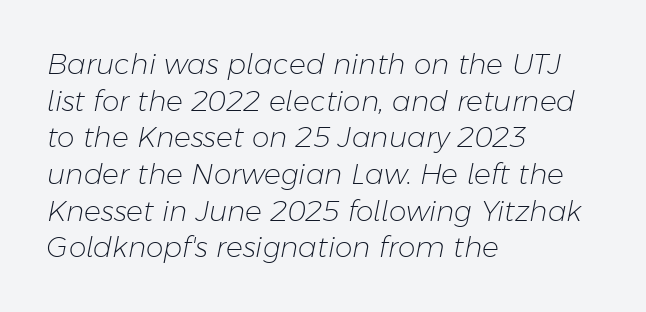
Q: Is the text bold? A: No.
Q: Is the text italic (slanted)? A: Yes, it leans right by about 11 degrees.
Q: Is the text underlined? A: No.
Q: How is the paragraph aligned? A: Left-aligned.
Q: Is the spacing between letters normal or unusually wide? A: Normal.
Q: Is the spacing between lines tight, normal or loose? A: Normal.
Q: Width (condensed, normal, or wide)? A: Normal.
Q: Stroke contrast? A: Low.
Q: x-height? A: Medium.
Q: Monospaced? A: No.
